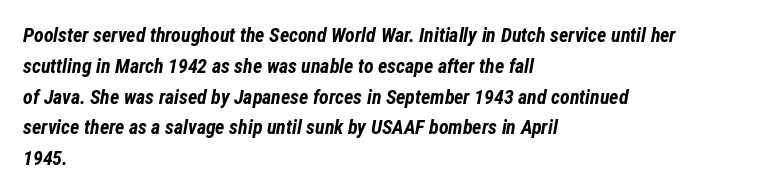
{"italic": "yes", "lean": "right", "slant_degrees": 12, "bold": "yes", "underline": "no", "align": "left", "line_spacing": "normal", "line_spacing_ratio": 1.54, "letter_spacing": "normal", "letter_spacing_em": 0.0, "glyph_px": 20}
